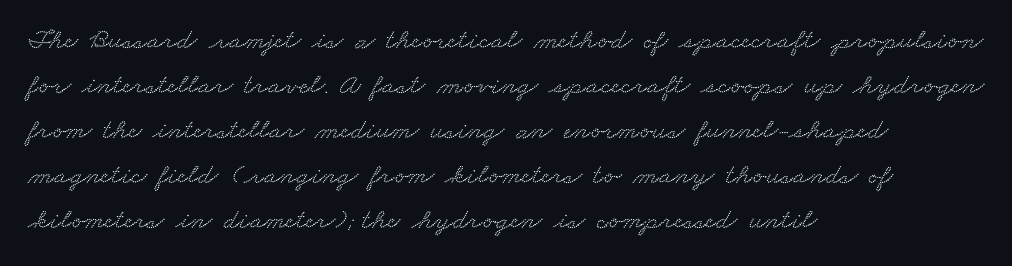
The image shows 29 px wide serif type; set left-aligned, normal line spacing (1.55x), normal letter spacing, not underlined; low stroke contrast and a small x-height.
